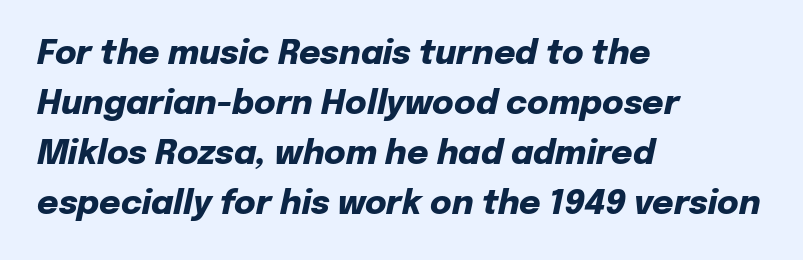
{"italic": "yes", "lean": "right", "slant_degrees": 12, "bold": "yes", "weight": "heavy", "width": "normal", "stroke_contrast": "low", "x_height": "medium", "monospaced": "no", "underline": "no", "align": "left", "line_spacing": "normal", "line_spacing_ratio": 1.52, "letter_spacing": "normal", "letter_spacing_em": 0.0, "glyph_px": 33}
